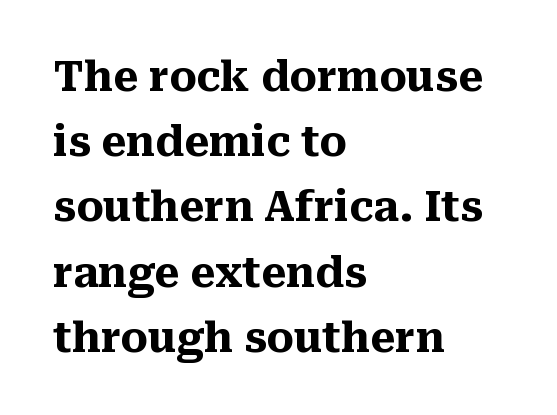
Q: Is the text bold? A: Yes.
Q: Is the text italic (slanted)? A: No, it is upright.
Q: Is the typeface a serif or a sans-serif typeface? A: Serif.
Q: Is the text underlined? A: No.
Q: How is the paragraph aligned? A: Left-aligned.
Q: Is the spacing between letters normal or unusually wide? A: Normal.
Q: Is the spacing between lines tight, normal or loose? A: Normal.
Q: Width (condensed, normal, or wide)? A: Normal.
Q: Stroke contrast? A: Medium.
Q: x-height? A: Medium.
Q: Monospaced? A: No.
